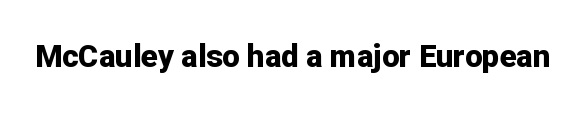
You could call the tracking neutral — neither tight nor loose. Stroke terminals: plain, sans-serif. The passage shown is typed in a proportional face where columns would drift. Italic: no, the glyphs are upright roman. Heft: maximum for text — a bold.
